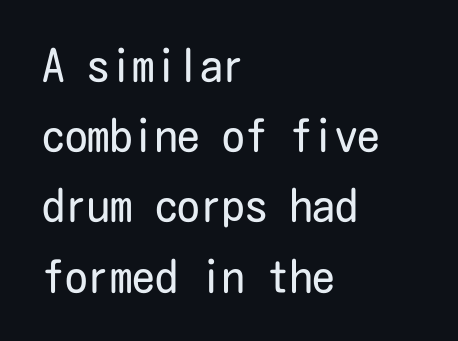
The image shows 45 px regular-weight, condensed sans-serif type, upright; set left-aligned, normal line spacing (1.56x), normal letter spacing, not underlined; low stroke contrast and a medium x-height.
